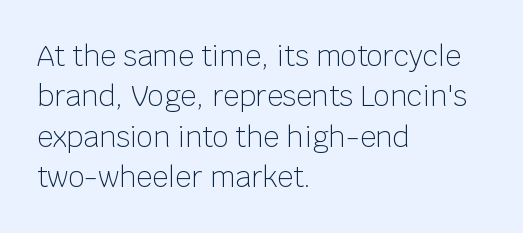
The image shows 28 px light sans-serif type, upright; set left-aligned, normal line spacing (1.44x), normal letter spacing, not underlined; low stroke contrast and a large x-height.
